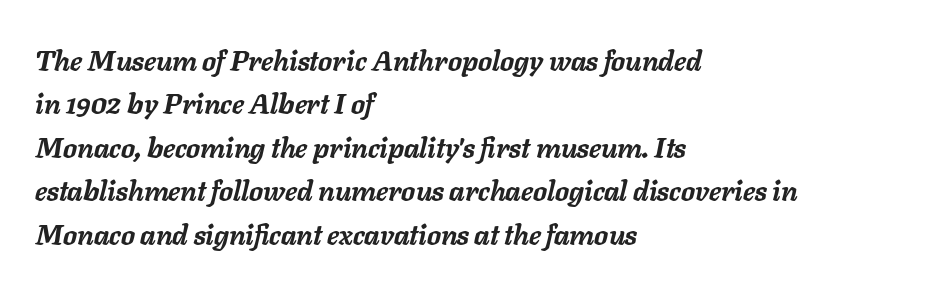
Q: Is the text bold? A: Yes.
Q: Is the text italic (slanted)? A: Yes, it leans right by about 11 degrees.
Q: Is the text underlined? A: No.
Q: How is the paragraph aligned? A: Left-aligned.
Q: Is the spacing between letters normal or unusually wide? A: Normal.
Q: Is the spacing between lines tight, normal or loose? A: Normal.
Q: Width (condensed, normal, or wide)? A: Normal.
Q: Stroke contrast? A: Low.
Q: x-height? A: Medium.
Q: Monospaced? A: No.
